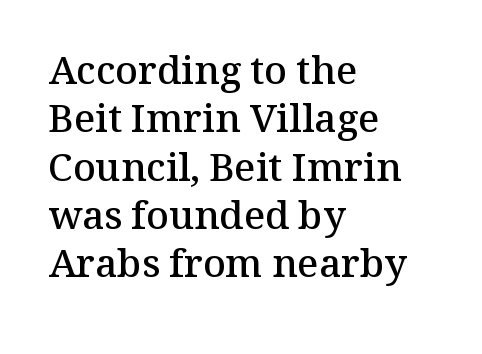
Q: Is the text bold? A: Semi-bold.
Q: Is the text italic (slanted)? A: No, it is upright.
Q: Is the typeface a serif or a sans-serif typeface? A: Serif.
Q: Is the text underlined? A: No.
Q: How is the paragraph aligned? A: Left-aligned.
Q: Is the spacing between letters normal or unusually wide? A: Normal.
Q: Width (condensed, normal, or wide)? A: Normal.
Q: Stroke contrast? A: Medium.
Q: x-height? A: Medium.
Q: Monospaced? A: No.
